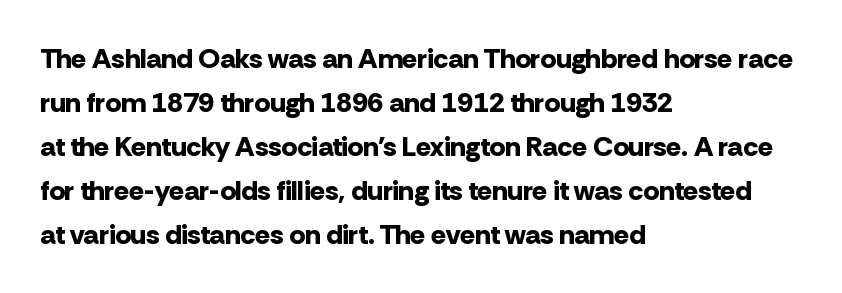
A sans-serif font was chosen for this passage. Observe the ordinary spacing: letters are neighbours, not strangers. Designer's note — italics off, roman on. Caption: multi-line text, flush left, ragged right. You'd pick this weight for a headline — it's a proper bold.
